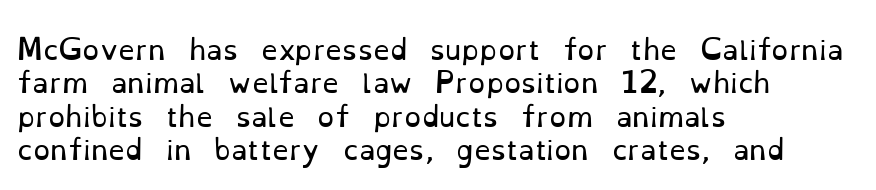
No letter is thick-stroked: the sample isn't bold. This rendering leaves character spacing at its baseline value. A bare baseline throughout the passage. Line beginnings align vertically; line endings do not. This sample uses an upright cut, with every glyph sitting square on the baseline.
